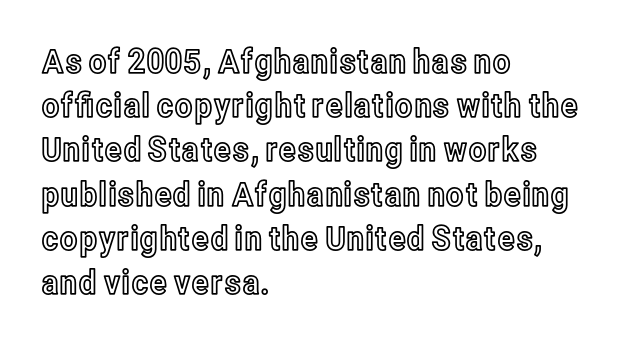
Q: Is the text italic (slanted)? A: No, it is upright.
Q: Is the text underlined? A: No.
Q: How is the paragraph aligned? A: Left-aligned.
Q: Is the spacing between letters normal or unusually wide? A: Normal.
Q: Is the spacing between lines tight, normal or loose? A: Normal.
Q: Width (condensed, normal, or wide)? A: Condensed.
Q: x-height? A: Medium.
Q: Monospaced? A: No.
